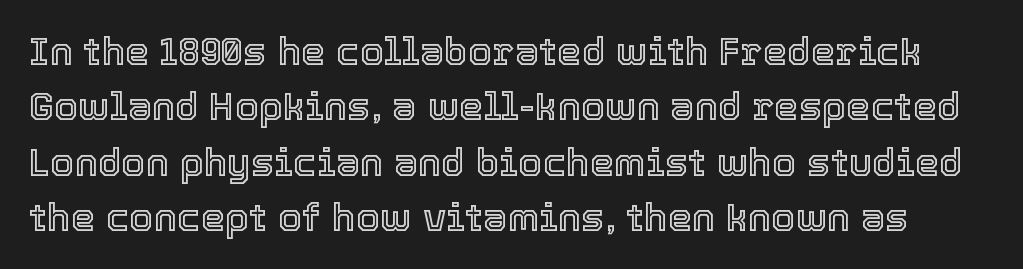
Q: Is the text italic (slanted)? A: No, it is upright.
Q: Is the text underlined? A: No.
Q: Is the spacing between letters normal or unusually wide? A: Normal.
Q: Is the spacing between lines tight, normal or loose? A: Normal.
Q: Width (condensed, normal, or wide)? A: Normal.
Q: x-height? A: Medium.
Q: Monospaced? A: No.
